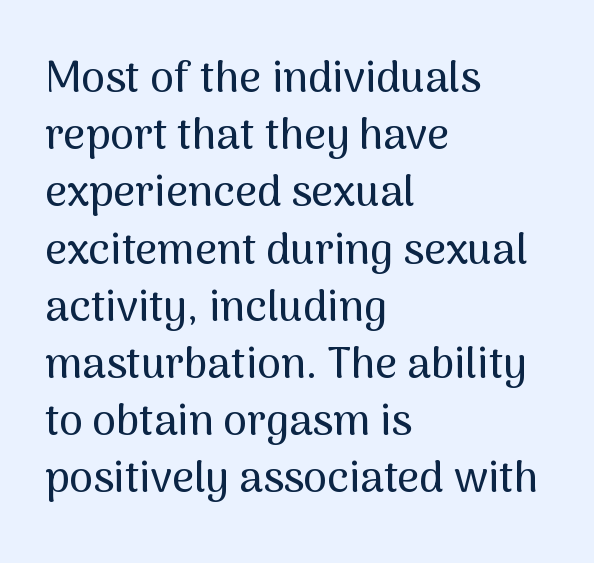
If you drew a ruler down the left edge, every line would touch it. Rule under the text: the space is simply empty. Posture: upright roman. Inter-character spacing is left at the font's built-in metrics. Character widths vary here, with narrow letters taking less room than wide ones.
